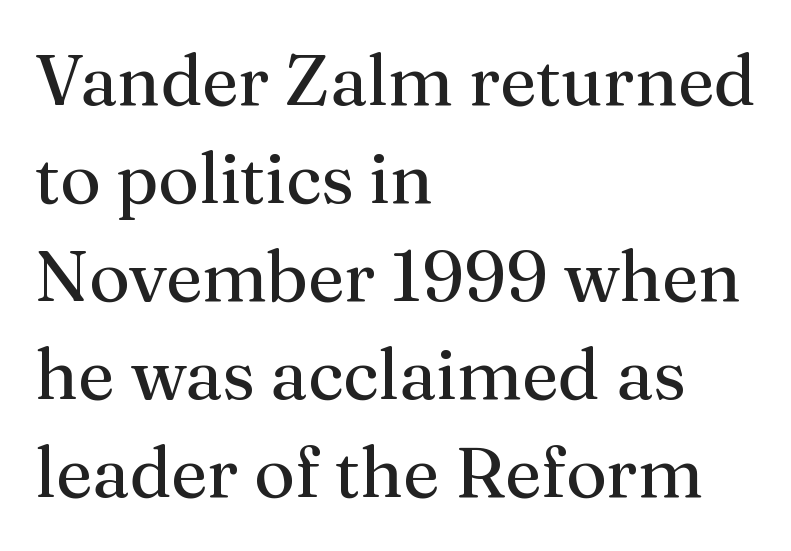
{"serif": "yes", "italic": "no", "bold": "no", "weight": "regular", "width": "normal", "stroke_contrast": "medium", "x_height": "medium", "monospaced": "no", "underline": "no", "align": "left", "line_spacing": "normal", "line_spacing_ratio": 1.38, "letter_spacing": "normal", "letter_spacing_em": 0.0, "glyph_px": 71}
